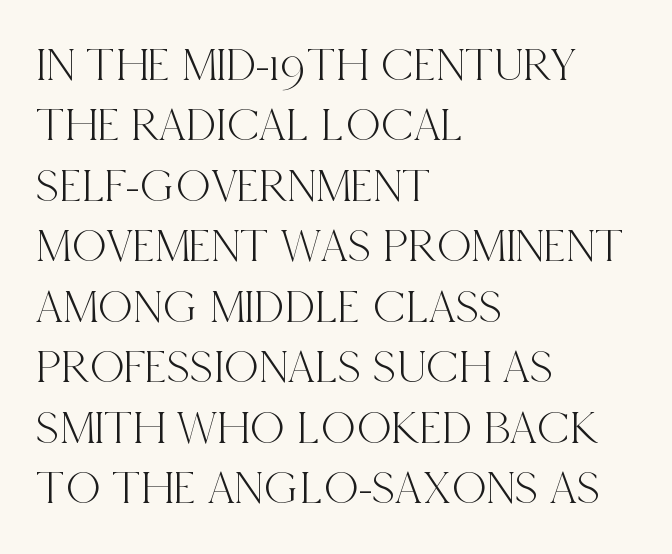
Q: Is the text italic (slanted)? A: No, it is upright.
Q: Is the typeface a serif or a sans-serif typeface? A: Serif.
Q: Is the text underlined? A: No.
Q: How is the paragraph aligned? A: Left-aligned.
Q: Is the spacing between letters normal or unusually wide? A: Normal.
Q: Is the spacing between lines tight, normal or loose? A: Normal.
Q: Width (condensed, normal, or wide)? A: Condensed.
Q: x-height? A: Large.
Q: Monospaced? A: No.
